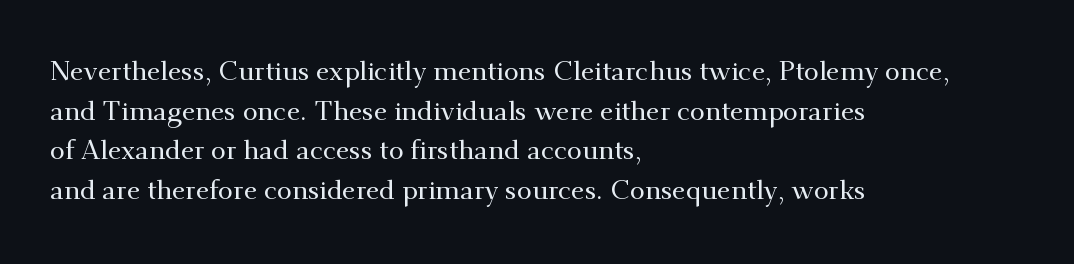
The image shows 27 px text type, upright; set left-aligned, normal line spacing (1.47x), normal letter spacing, not underlined.
